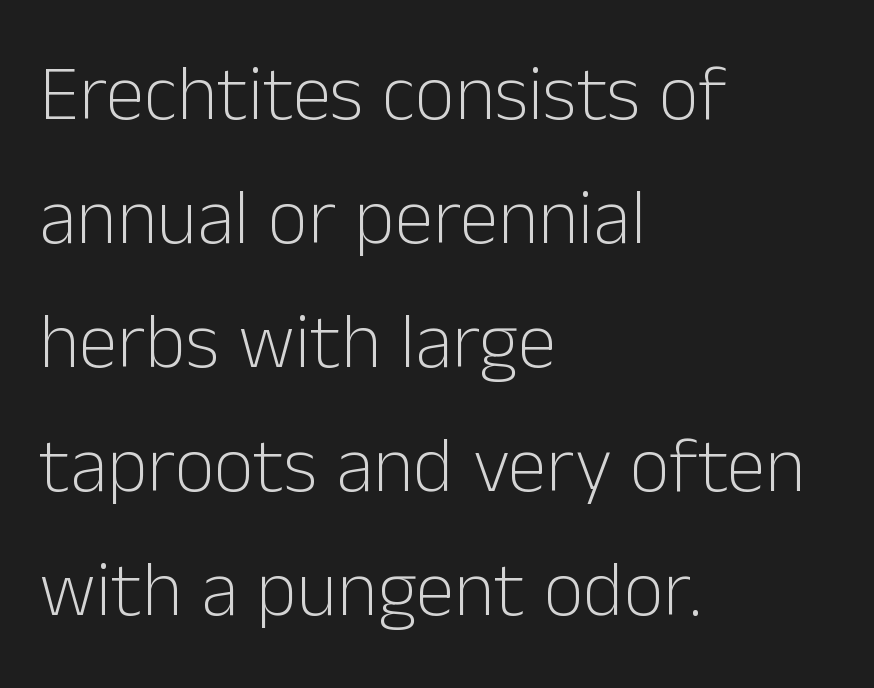
The axis of the letterforms is exactly vertical. The lines sit at an ordinary, default distance from one another. Horizontally, the lines are justified to the leading edge only. No extra tracking has been applied to these lines.
